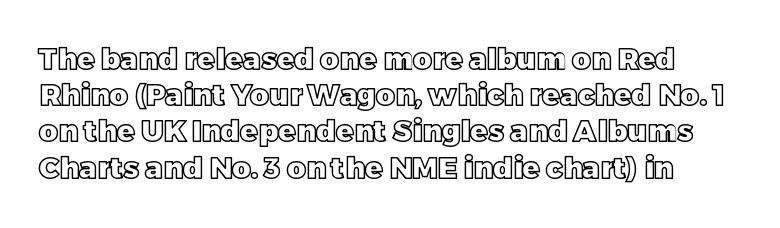
The image shows 29 px text type, upright; set normal line spacing (1.25x), normal letter spacing, not underlined; a large x-height.
